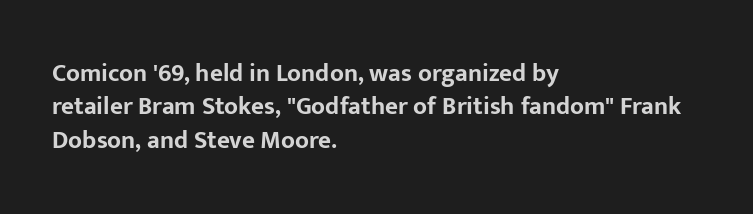
Q: Is the text bold? A: Yes.
Q: Is the text italic (slanted)? A: No, it is upright.
Q: Is the text underlined? A: No.
Q: How is the paragraph aligned? A: Left-aligned.
Q: Is the spacing between letters normal or unusually wide? A: Normal.
Q: Is the spacing between lines tight, normal or loose? A: Normal.
